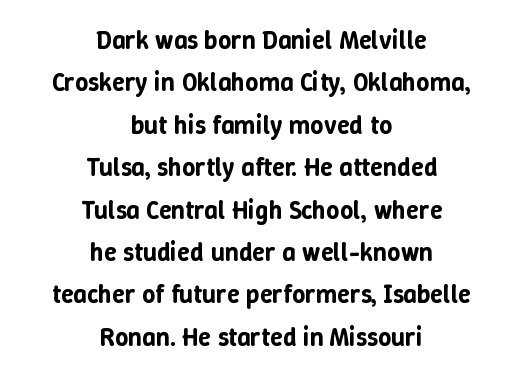
The gap between lines stays unmarked. A roman cut, with each character standing at attention. Vertically, the passage feels balanced, rows spaced as you'd expect. Horizontal alignment here is central, giving a formal, balanced look. A typesetter would call this zero additional tracking.
